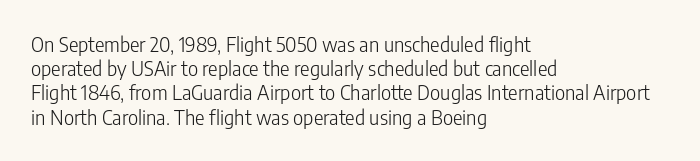
{"italic": "no", "bold": "no", "underline": "no", "align": "left", "line_spacing_ratio": 1.21, "letter_spacing": "normal", "letter_spacing_em": 0.0, "glyph_px": 20}
